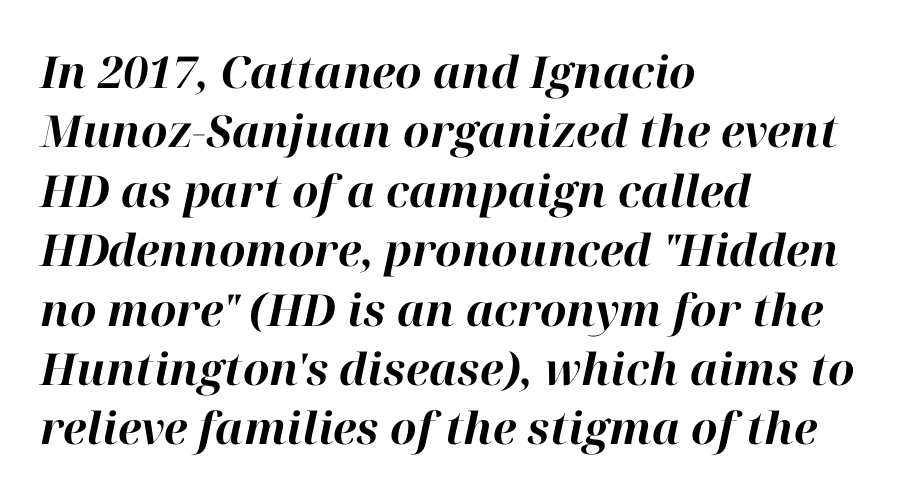
The image shows 44 px bold type, italic (leaning right); set left-aligned, normal line spacing (1.35x), normal letter spacing, not underlined; high stroke contrast and a medium x-height.
